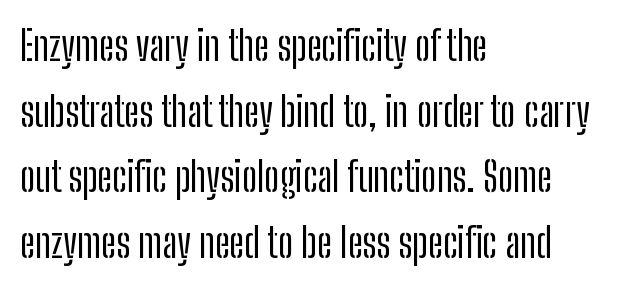
Q: Is the text italic (slanted)? A: No, it is upright.
Q: Is the typeface a serif or a sans-serif typeface? A: Sans-serif.
Q: Is the text underlined? A: No.
Q: How is the paragraph aligned? A: Left-aligned.
Q: Is the spacing between letters normal or unusually wide? A: Normal.
Q: Is the spacing between lines tight, normal or loose? A: Normal.
Q: Width (condensed, normal, or wide)? A: Condensed.
Q: Stroke contrast? A: Low.
Q: x-height? A: Medium.
Q: Monospaced? A: No.
